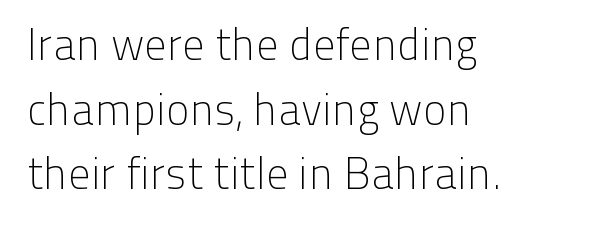
Students, note that the glyphs here touch the page at normal intervals. Compared with a centered layout, this one pins lines to the left instead. This block has exactly the height ordinary leading produces. The glyphs in this specimen are sans serif. Tall strokes in this sample are plumb rather than angled. Think of a printed novel: that variable character pitch is what you see here.
